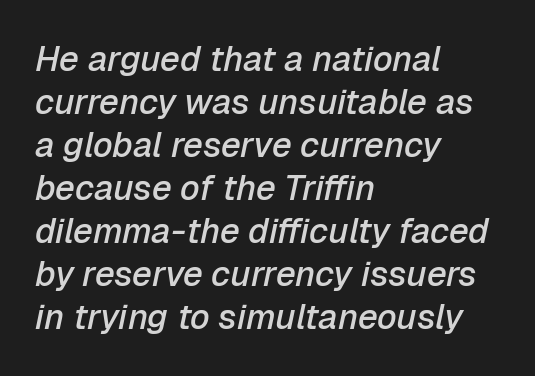
{"italic": "yes", "lean": "right", "slant_degrees": 12, "bold": "semi", "weight": "semibold", "width": "normal", "stroke_contrast": "low", "x_height": "medium", "monospaced": "no", "underline": "no", "align": "left", "line_spacing_ratio": 1.23, "letter_spacing": "normal", "letter_spacing_em": 0.0, "glyph_px": 35}
